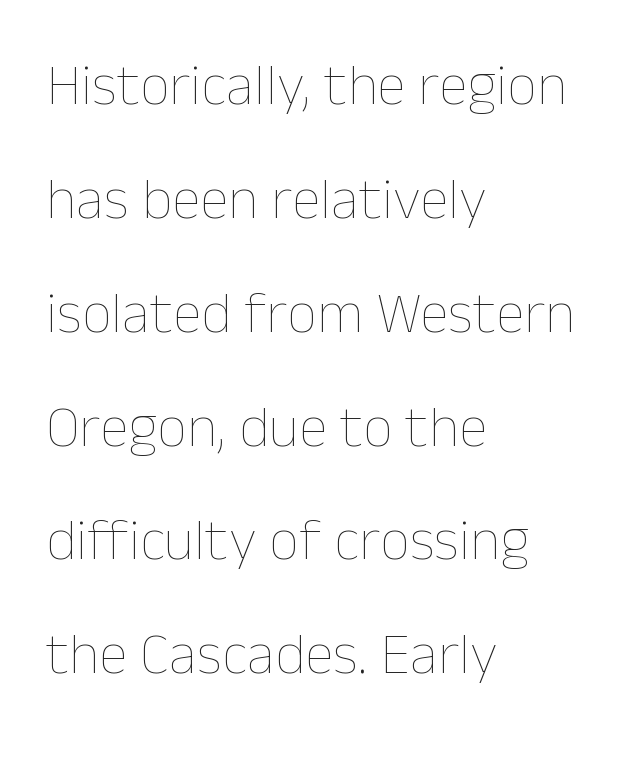
Q: Is the text bold? A: No.
Q: Is the text italic (slanted)? A: No, it is upright.
Q: Is the text underlined? A: No.
Q: How is the paragraph aligned? A: Left-aligned.
Q: Is the spacing between letters normal or unusually wide? A: Normal.
Q: Is the spacing between lines tight, normal or loose? A: Loose.
Q: Width (condensed, normal, or wide)? A: Normal.
Q: Stroke contrast? A: Low.
Q: x-height? A: Medium.
Q: Monospaced? A: No.
